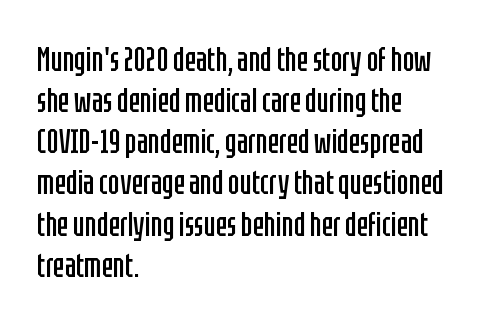
In terms of letterspacing, this is plain default setting. Clear beneath every line of the passage. This sample is left-justified, so line endings fall wherever the words run out. Varying glyph widths throughout — classic text-font behaviour. Bold? No — there's no thickening of the strokes.
